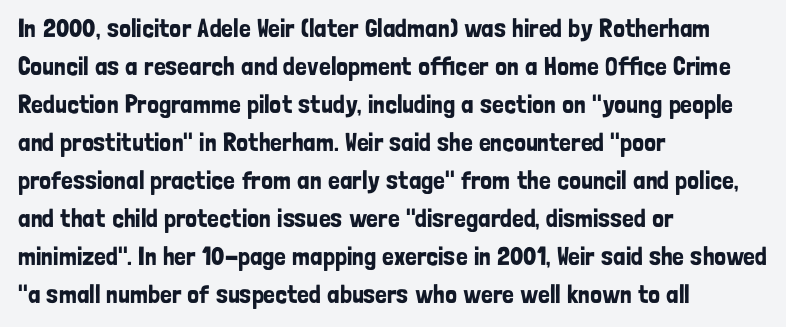
The image shows 26 px text type, upright; set left-aligned, normal line spacing (1.46x), normal letter spacing, not underlined.
